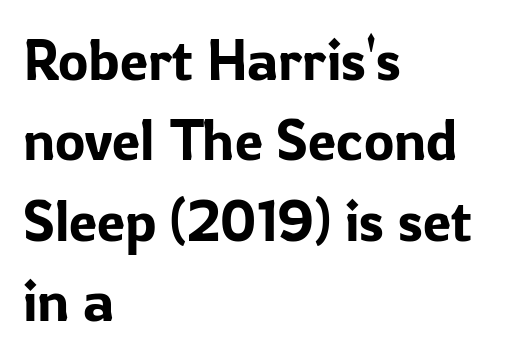
Do the characters align in a grid? No, the font is proportional. Is this a sans? Yes — the strokes have no serifs. The letterforms sit shoulder to shoulder at normal distance. Underline: absent.
